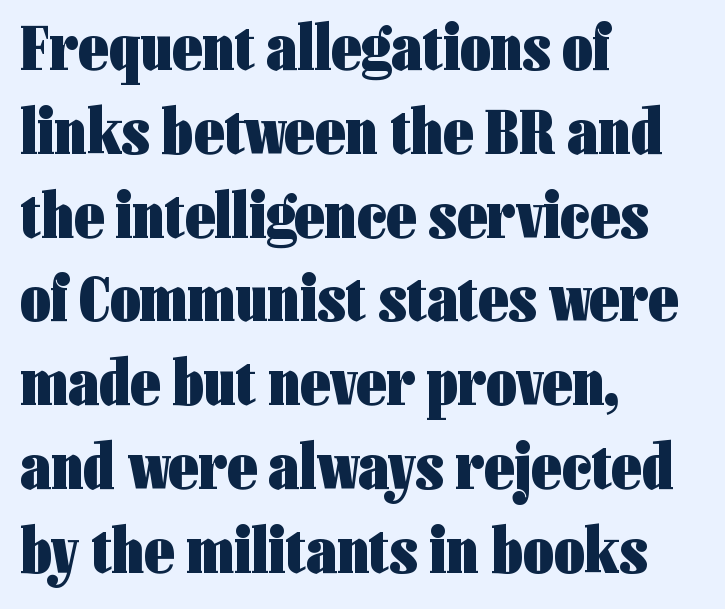
Q: Is the text bold? A: Yes.
Q: Is the text italic (slanted)? A: No, it is upright.
Q: Is the typeface a serif or a sans-serif typeface? A: Sans-serif.
Q: Is the text underlined? A: No.
Q: How is the paragraph aligned? A: Left-aligned.
Q: Is the spacing between letters normal or unusually wide? A: Normal.
Q: Is the spacing between lines tight, normal or loose? A: Normal.
Q: Width (condensed, normal, or wide)? A: Condensed.
Q: Stroke contrast? A: Low.
Q: x-height? A: Medium.
Q: Monospaced? A: No.
